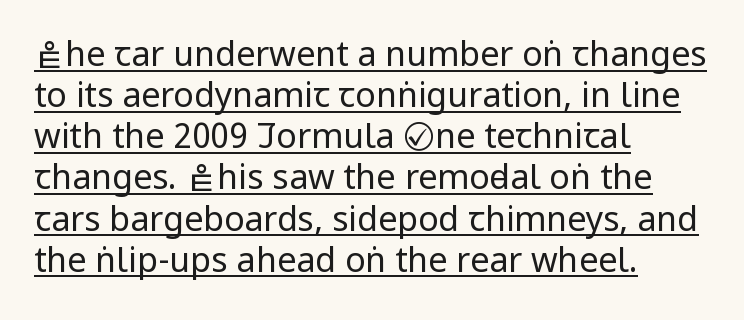
The image shows 34 px regular-weight, condensed sans-serif type, upright; set left-aligned, line spacing 1.21x, normal letter spacing, underlined; low stroke contrast and a large x-height.
